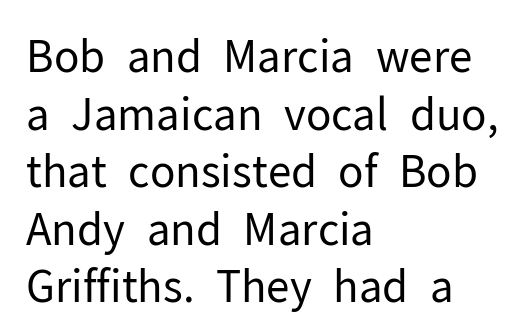
{"serif": "no", "italic": "no", "bold": "no", "weight": "regular", "width": "normal", "stroke_contrast": "low", "x_height": "medium", "monospaced": "no", "underline": "no", "align": "left", "line_spacing": "normal", "line_spacing_ratio": 1.34, "letter_spacing": "normal", "letter_spacing_em": 0.0, "glyph_px": 43}
